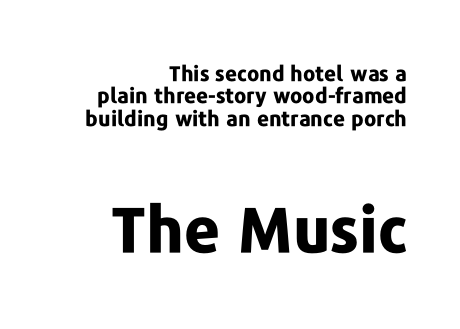
Is this a sans? Yes — the strokes have no serifs. The typography opts for an upright posture over an oblique one. The block sitting lower on the canvas is the one with enlarged characters. Rows of type sit shoulder to shoulder in the vertical direction. Think of a printed novel: that variable character pitch is what you see here. Nobody touched the tracking dial on this one.
